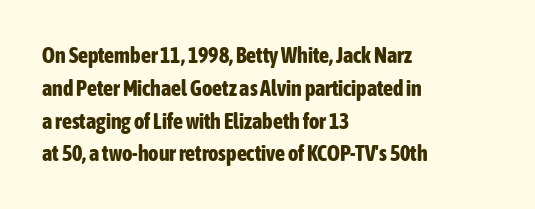
Q: Is the text bold? A: Yes.
Q: Is the text italic (slanted)? A: No, it is upright.
Q: Is the text underlined? A: No.
Q: How is the paragraph aligned? A: Left-aligned.
Q: Is the spacing between letters normal or unusually wide? A: Normal.
Q: Is the spacing between lines tight, normal or loose? A: Normal.
